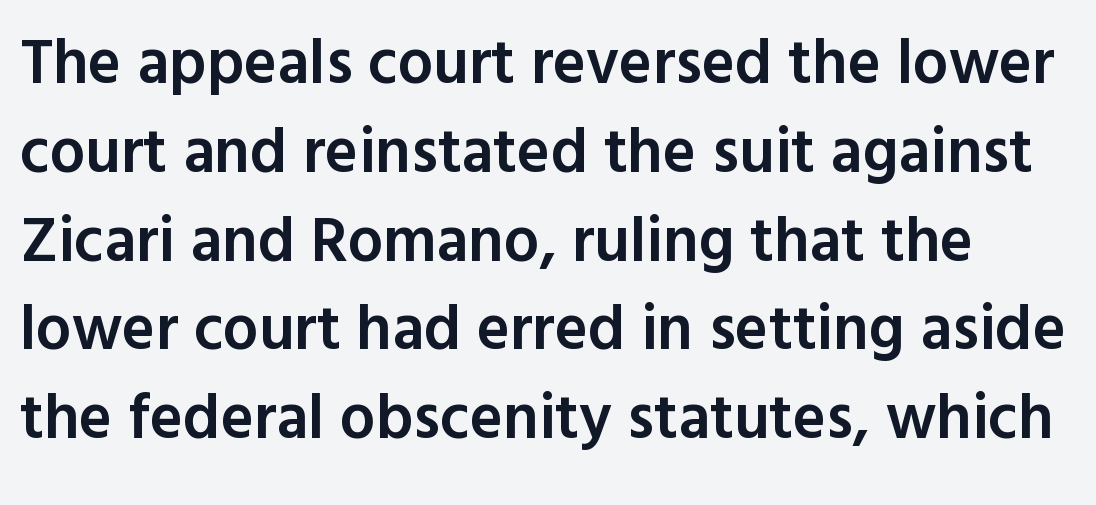
If you measured baseline to baseline, you'd find a middling distance. This rendering leaves character spacing at its baseline value. Is the type bold? Partly — it's a semibold, heavier than regular but not fully bold. A typesetter would label this face a sans. Decoration check: the copy has no underline.
